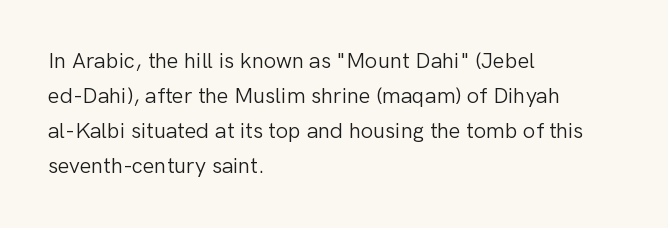
The image shows 22 px text type, upright; set left-aligned, normal line spacing (1.59x), normal letter spacing, not underlined.
